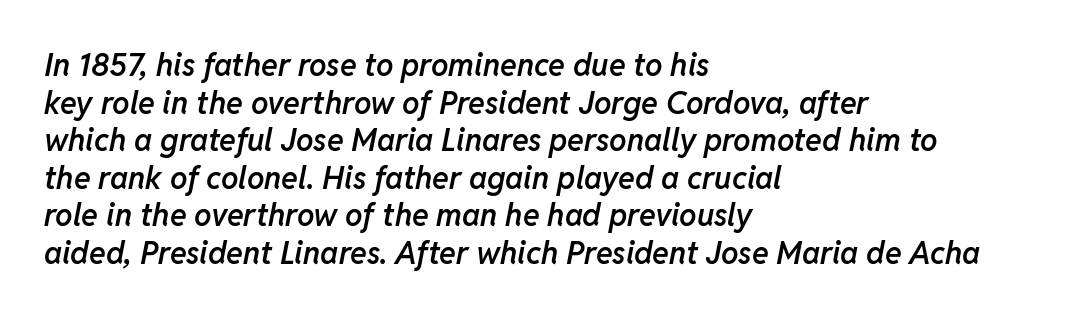
{"italic": "yes", "lean": "right", "slant_degrees": 11, "bold": "semi", "weight": "semibold", "width": "normal", "stroke_contrast": "low", "x_height": "medium", "monospaced": "no", "underline": "no", "align": "left", "line_spacing_ratio": 1.21, "letter_spacing": "normal", "letter_spacing_em": 0.0, "glyph_px": 31}
